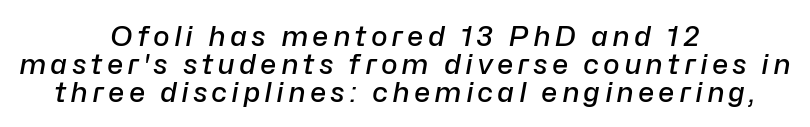
Plain, unruled lines of type. This sample has the flowing, uneven cadence of proportional lettering. The rag falls on both sides of this text block equally. Every character sits at an angle, as italics do. This is moderately heavy type, rendered in semibold. Leading: reduced.
